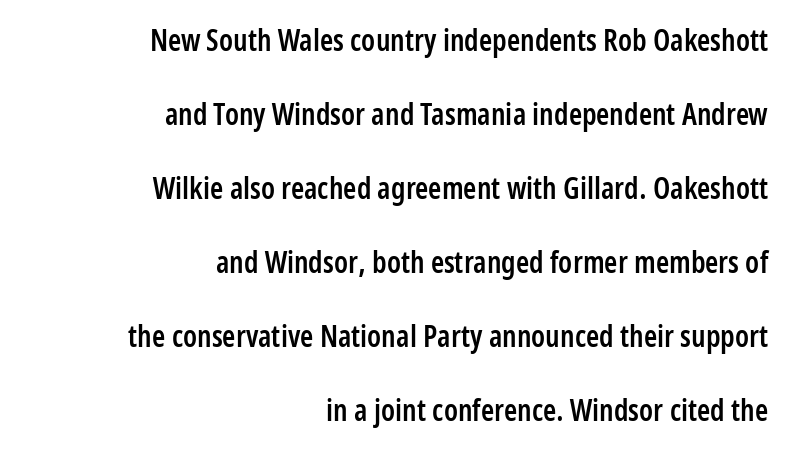
{"serif": "no", "italic": "no", "bold": "semi", "weight": "semibold", "width": "condensed", "stroke_contrast": "low", "x_height": "medium", "monospaced": "no", "underline": "no", "align": "right", "line_spacing": "loose", "line_spacing_ratio": 2.47, "letter_spacing": "normal", "letter_spacing_em": 0.0, "glyph_px": 30}
